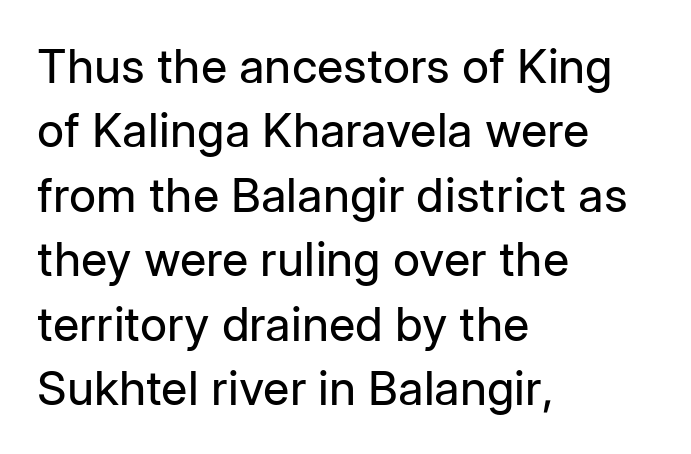
{"serif": "no", "italic": "no", "bold": "no", "weight": "regular", "width": "normal", "stroke_contrast": "low", "x_height": "medium", "monospaced": "no", "underline": "no", "align": "left", "line_spacing": "normal", "line_spacing_ratio": 1.37, "letter_spacing": "normal", "letter_spacing_em": 0.0, "glyph_px": 47}
